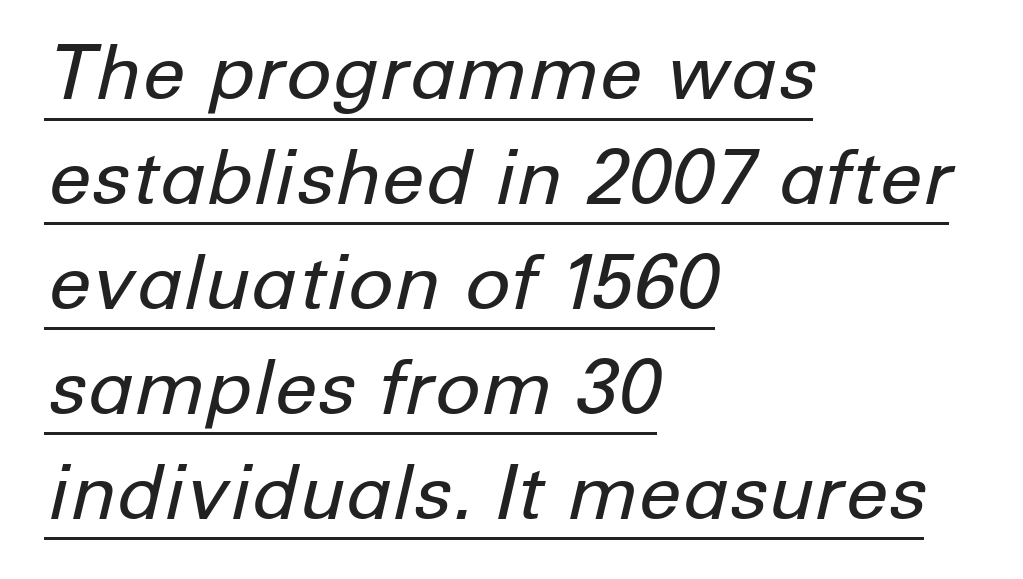
{"italic": "yes", "lean": "right", "slant_degrees": 12, "bold": "no", "weight": "regular", "width": "normal", "stroke_contrast": "low", "x_height": "medium", "monospaced": "no", "underline": "yes", "align": "left", "line_spacing": "normal", "line_spacing_ratio": 1.38, "letter_spacing": "normal", "letter_spacing_em": 0.0, "glyph_px": 76}
